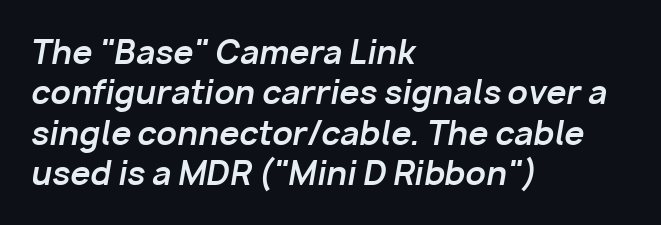
Line starts are locked; line ends wander. You can tell it's italic because the verticals aren't actually vertical. Think of a printed novel: that variable character pitch is what you see here. The passage shown is not underscored anywhere. Spacing between characters is what you'd get straight out of the box.
